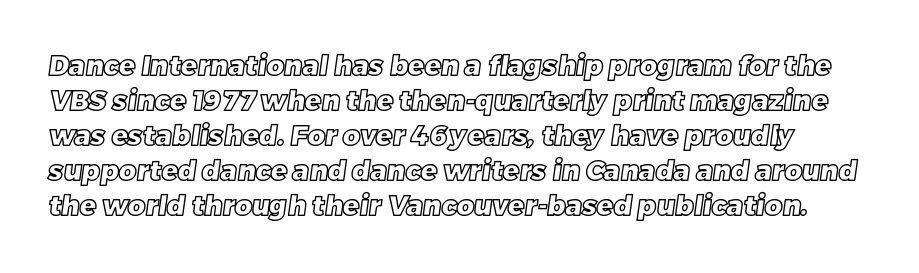
The image shows 27 px text type; set normal line spacing (1.3x), normal letter spacing, not underlined.
